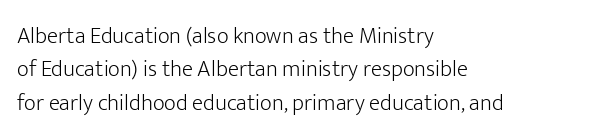
{"italic": "no", "bold": "no", "underline": "no", "align": "left", "line_spacing": "normal", "line_spacing_ratio": 1.45, "letter_spacing": "normal", "letter_spacing_em": 0.0, "glyph_px": 23}
